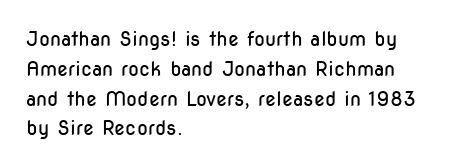
{"italic": "no", "bold": "no", "underline": "no", "align": "left", "line_spacing": "normal", "line_spacing_ratio": 1.49, "letter_spacing": "normal", "letter_spacing_em": 0.0, "glyph_px": 20}
